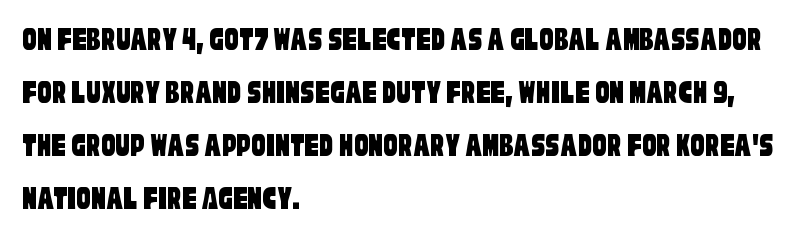
The image shows 35 px condensed sans-serif type; set left-aligned, normal line spacing (1.51x), normal letter spacing, not underlined; low stroke contrast and a large x-height.
